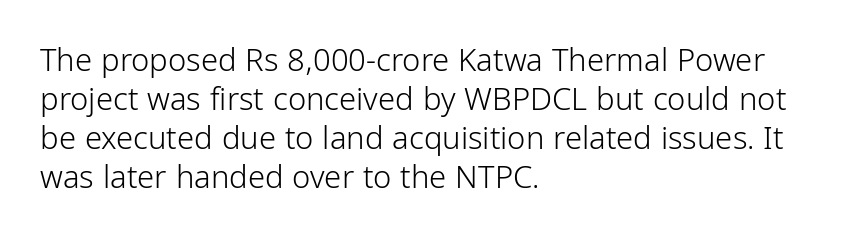
Q: Is the text bold? A: No.
Q: Is the text italic (slanted)? A: No, it is upright.
Q: Is the typeface a serif or a sans-serif typeface? A: Sans-serif.
Q: Is the text underlined? A: No.
Q: How is the paragraph aligned? A: Left-aligned.
Q: Is the spacing between letters normal or unusually wide? A: Normal.
Q: Is the spacing between lines tight, normal or loose? A: Normal.
Q: Width (condensed, normal, or wide)? A: Condensed.
Q: Stroke contrast? A: Low.
Q: x-height? A: Medium.
Q: Monospaced? A: No.
